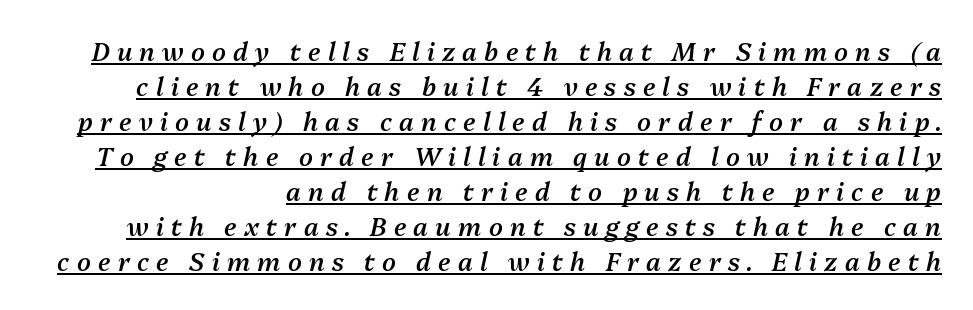
The image shows 25 px text type, italic (leaning right); set normal line spacing (1.4x), unusually wide letter spacing (+0.29 em), underlined.
